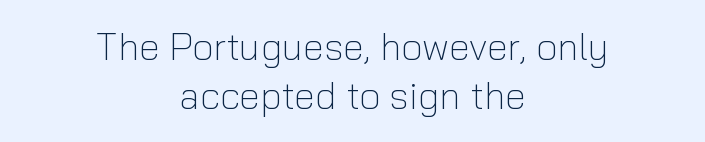
The image shows 38 px light sans-serif type, upright; set centered, normal line spacing (1.29x), normal letter spacing, not underlined; low stroke contrast and a medium x-height.
